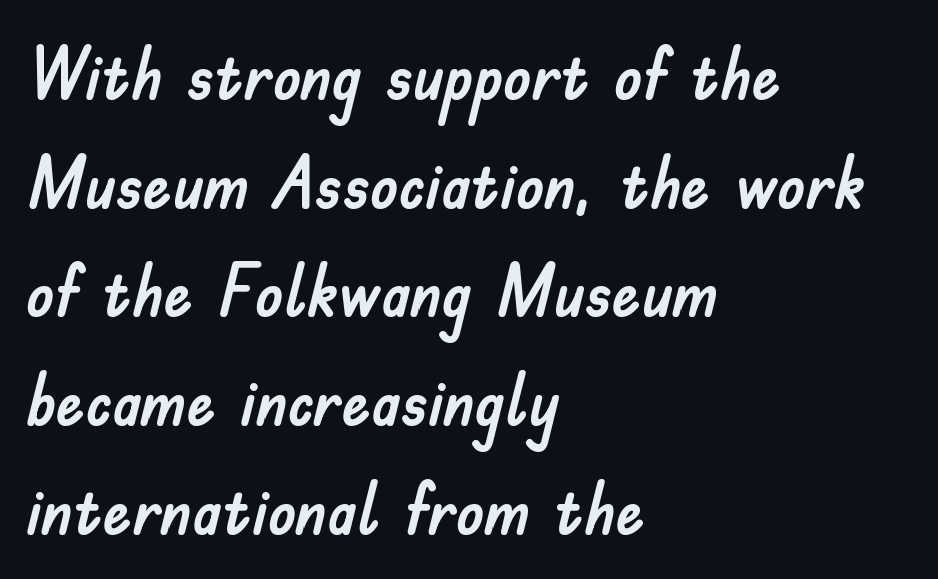
Q: Is the text italic (slanted)? A: Yes.
Q: Is the typeface a serif or a sans-serif typeface? A: Sans-serif.
Q: Is the text underlined? A: No.
Q: How is the paragraph aligned? A: Left-aligned.
Q: Is the spacing between letters normal or unusually wide? A: Normal.
Q: Is the spacing between lines tight, normal or loose? A: Normal.
Q: Width (condensed, normal, or wide)? A: Normal.
Q: Stroke contrast? A: Low.
Q: x-height? A: Small.
Q: Monospaced? A: No.
